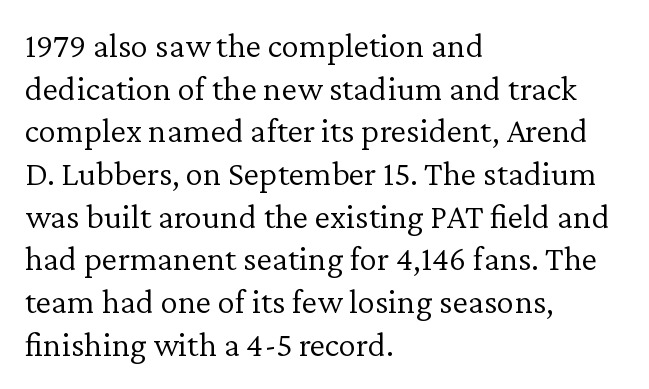
Alignment: flush left. Unmarked baselines from the first word to the last. This sample uses plain, unmodified letter spacing. Posture: vertical. Are there feet on the stems? There are — it's a serif. Each stroke keeps to a modest, everyday thickness or less.
